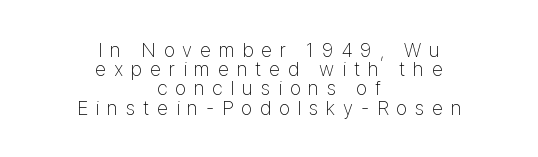
Q: Is the text bold? A: No.
Q: Is the text italic (slanted)? A: No, it is upright.
Q: Is the text underlined? A: No.
Q: How is the paragraph aligned? A: Centered.
Q: Is the spacing between letters normal or unusually wide? A: Unusually wide.
Q: Is the spacing between lines tight, normal or loose? A: Tight.
